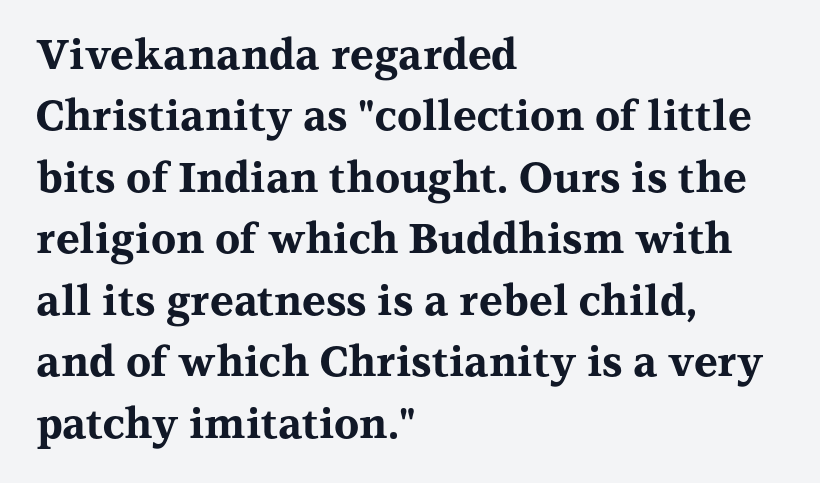
This sample uses an upright cut, with every glyph sitting square on the baseline. Rule under the text: the space is simply empty. Spacing verdict: proportional, widths tailored to each character. On the weight axis this lands at bold, roughly 700. Unlike a clean sans, this face finishes its strokes with serifs.
